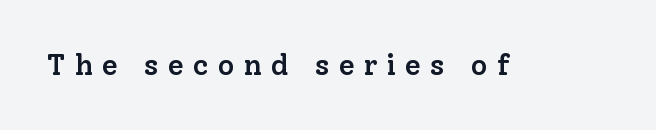
Q: Is the text bold? A: Semi-bold.
Q: Is the text italic (slanted)? A: No, it is upright.
Q: Is the typeface a serif or a sans-serif typeface? A: Serif.
Q: Is the text underlined? A: No.
Q: Is the spacing between letters normal or unusually wide? A: Unusually wide.
Q: Width (condensed, normal, or wide)? A: Normal.
Q: Stroke contrast? A: Low.
Q: x-height? A: Medium.
Q: Monospaced? A: No.
